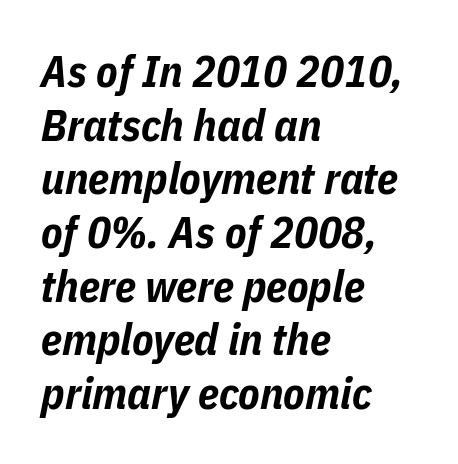
Short note: letters normally spaced. These words are printed bold, with thick strokes throughout. Posture: slanted. This sample is left-justified, so line endings fall wherever the words run out. Clear beneath every line of the passage. You could not count columns in this text — the font is proportionally spaced.
